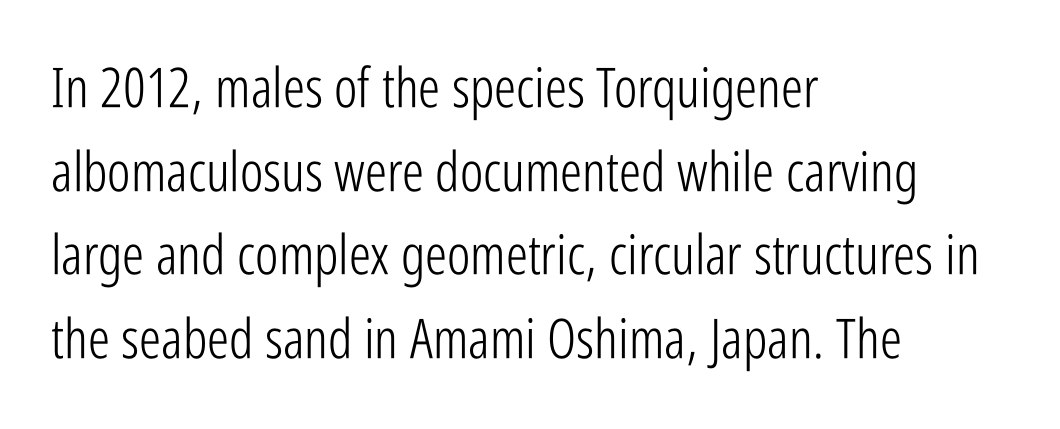
{"serif": "no", "italic": "no", "bold": "no", "weight": "light", "width": "condensed", "stroke_contrast": "low", "x_height": "medium", "monospaced": "no", "underline": "no", "align": "left", "line_spacing": "normal", "line_spacing_ratio": 1.52, "letter_spacing": "normal", "letter_spacing_em": 0.0, "glyph_px": 55}
